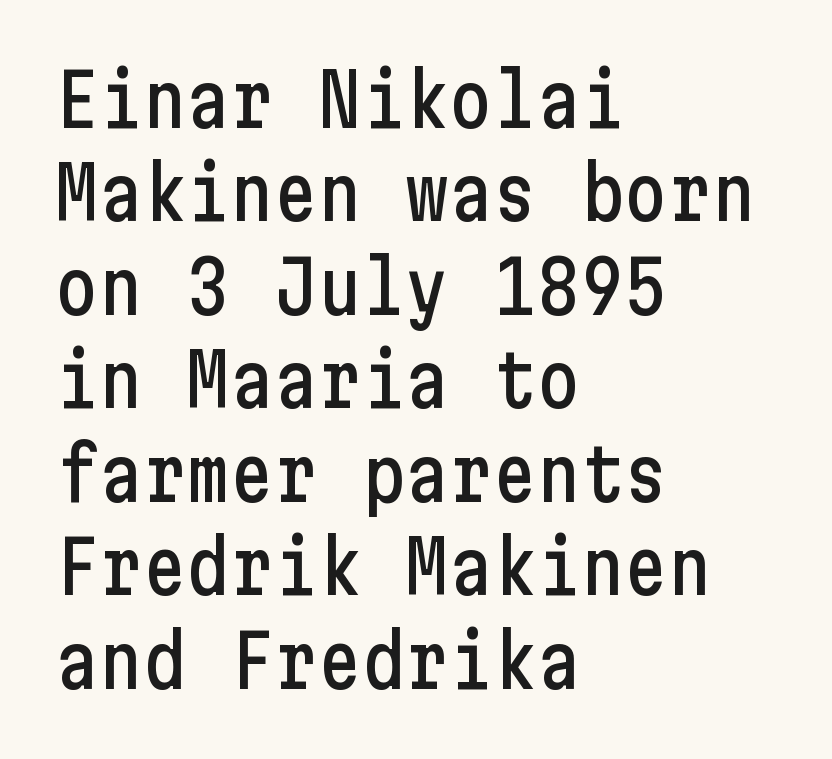
The image shows 73 px condensed sans-serif type, upright; set left-aligned, normal line spacing (1.28x), normal letter spacing, not underlined; low stroke contrast and a medium x-height.
